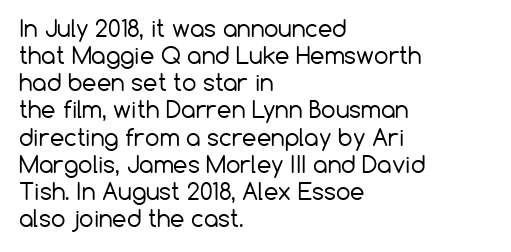
Q: Is the text bold? A: No.
Q: Is the text italic (slanted)? A: No, it is upright.
Q: Is the text underlined? A: No.
Q: How is the paragraph aligned? A: Left-aligned.
Q: Is the spacing between letters normal or unusually wide? A: Normal.
